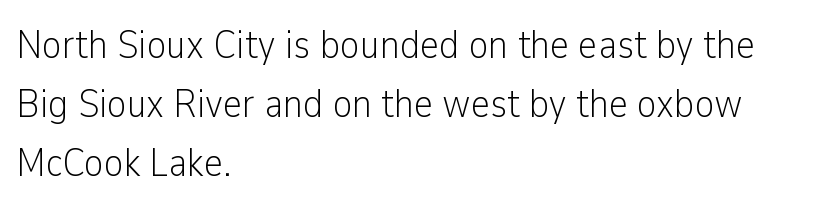
The image shows 41 px light, condensed sans-serif type, upright; set left-aligned, normal line spacing (1.44x), normal letter spacing, not underlined; low stroke contrast and a medium x-height.
